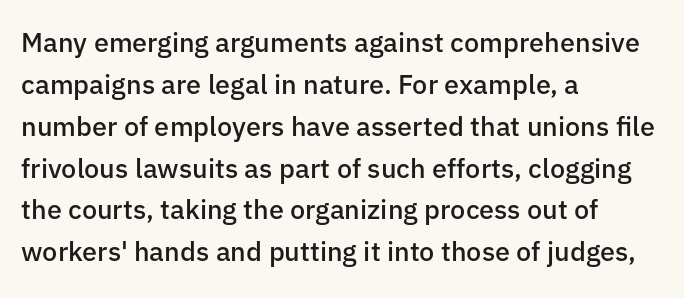
{"italic": "no", "bold": "semi", "underline": "no", "align": "left", "line_spacing": "normal", "line_spacing_ratio": 1.55, "letter_spacing": "normal", "letter_spacing_em": 0.0, "glyph_px": 27}
